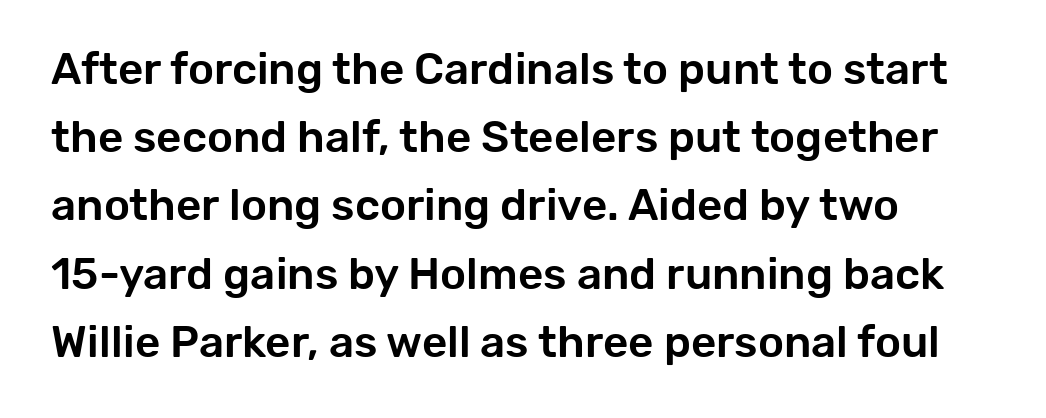
Q: Is the text italic (slanted)? A: No, it is upright.
Q: Is the typeface a serif or a sans-serif typeface? A: Sans-serif.
Q: Is the text underlined? A: No.
Q: How is the paragraph aligned? A: Left-aligned.
Q: Is the spacing between letters normal or unusually wide? A: Normal.
Q: Is the spacing between lines tight, normal or loose? A: Normal.
Q: Width (condensed, normal, or wide)? A: Normal.
Q: Stroke contrast? A: Low.
Q: x-height? A: Medium.
Q: Monospaced? A: No.
